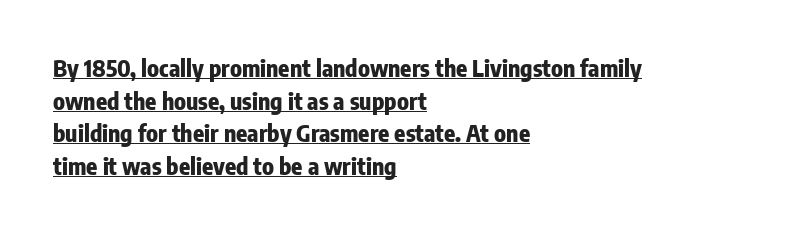
{"italic": "no", "bold": "yes", "underline": "yes", "align": "left", "line_spacing": "normal", "line_spacing_ratio": 1.42, "letter_spacing": "normal", "letter_spacing_em": 0.0, "glyph_px": 23}
